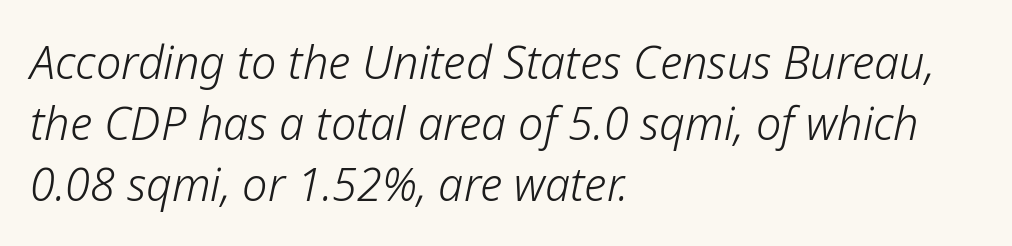
{"italic": "yes", "lean": "right", "slant_degrees": 12, "bold": "no", "weight": "light", "width": "normal", "stroke_contrast": "low", "x_height": "medium", "monospaced": "no", "underline": "no", "align": "left", "line_spacing": "normal", "line_spacing_ratio": 1.36, "letter_spacing": "normal", "letter_spacing_em": 0.0, "glyph_px": 45}
